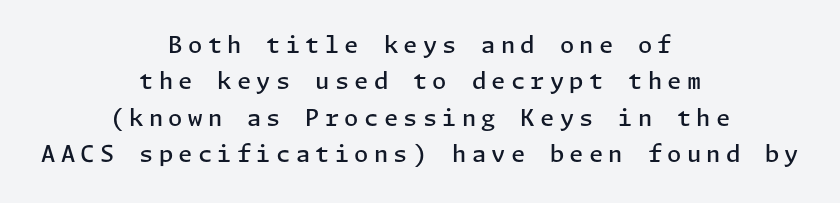
{"italic": "no", "bold": "semi", "underline": "no", "align": "center", "line_spacing": "normal", "line_spacing_ratio": 1.58, "letter_spacing": "wide", "letter_spacing_em": 0.23, "glyph_px": 23}
